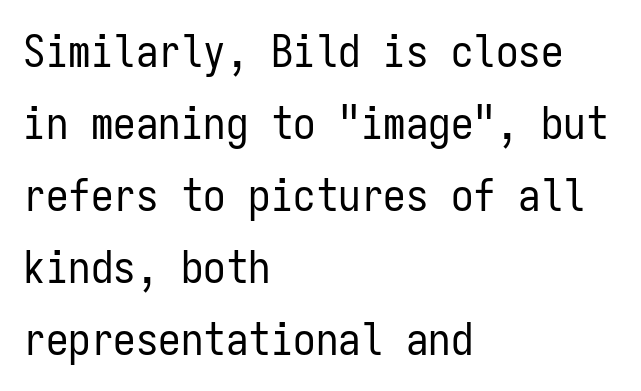
Is this a sans? Yes — the strokes have no serifs. Underline: absent. The weight tops out at a normal text grade. There is no visible air inserted between adjacent glyphs. Line beginnings align vertically; line endings do not.
